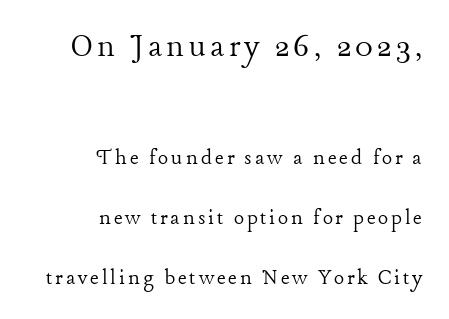
Does the leading feel generous? Absolutely, it's lavish. Each letter keeps its own natural width here, so spacing adapts to shape. A flush-right, rag-left setting is used for this passage. I'd call this a serif setting — the letters wear small feet.
